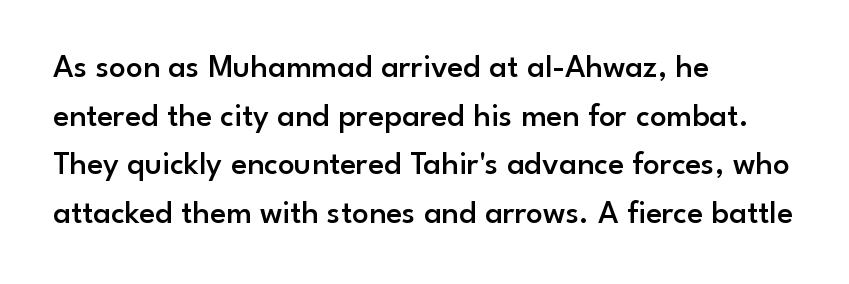
The typography opts for an upright posture over an oblique one. Is the type bold? Partly — it's a semibold, heavier than regular but not fully bold. Standard letterfit; no display-style spreading of the glyphs. A student would call this left alignment; a typographer would say flush left, rag right. No word sits above an underline. Reading down the column, the eye jumps a familiar distance to each next line.
